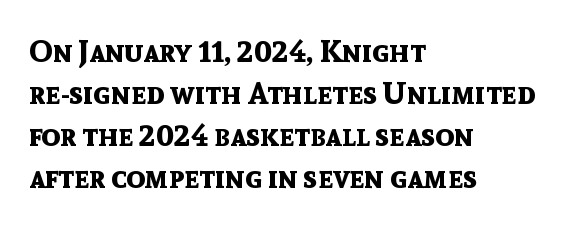
A sans-serif font was chosen for this passage. Short note: letters normally spaced. Rule under the text: the space is simply empty. Think of a printed novel: that variable character pitch is what you see here. One-word summary of the alignment: left.
